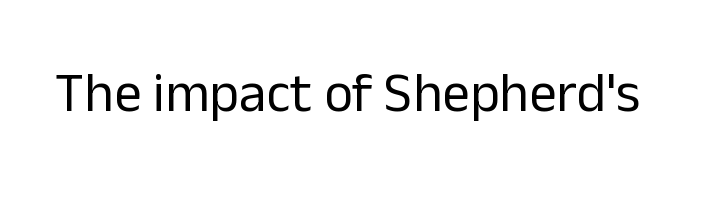
The image shows 55 px regular-weight sans-serif type, upright; set normal letter spacing, not underlined; low stroke contrast and a medium x-height.
